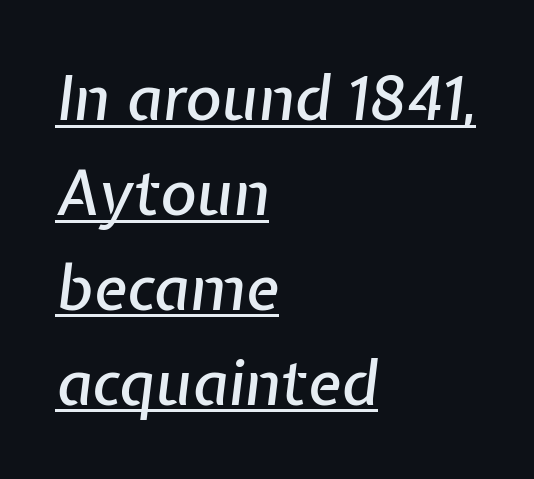
{"italic": "yes", "lean": "right", "slant_degrees": 7, "width": "normal", "stroke_contrast": "low", "x_height": "medium", "monospaced": "no", "underline": "yes", "align": "left", "line_spacing": "normal", "line_spacing_ratio": 1.53, "letter_spacing": "normal", "letter_spacing_em": 0.0, "glyph_px": 62}
